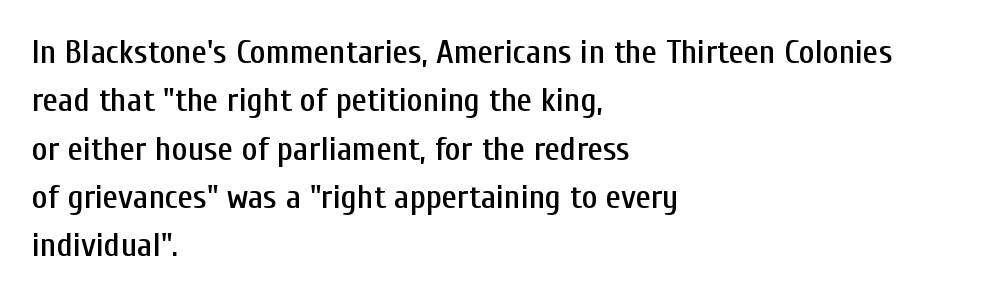
Q: Is the text italic (slanted)? A: No, it is upright.
Q: Is the typeface a serif or a sans-serif typeface? A: Sans-serif.
Q: Is the text underlined? A: No.
Q: How is the paragraph aligned? A: Left-aligned.
Q: Is the spacing between letters normal or unusually wide? A: Normal.
Q: Is the spacing between lines tight, normal or loose? A: Normal.
Q: Width (condensed, normal, or wide)? A: Condensed.
Q: Stroke contrast? A: Low.
Q: x-height? A: Medium.
Q: Monospaced? A: No.
